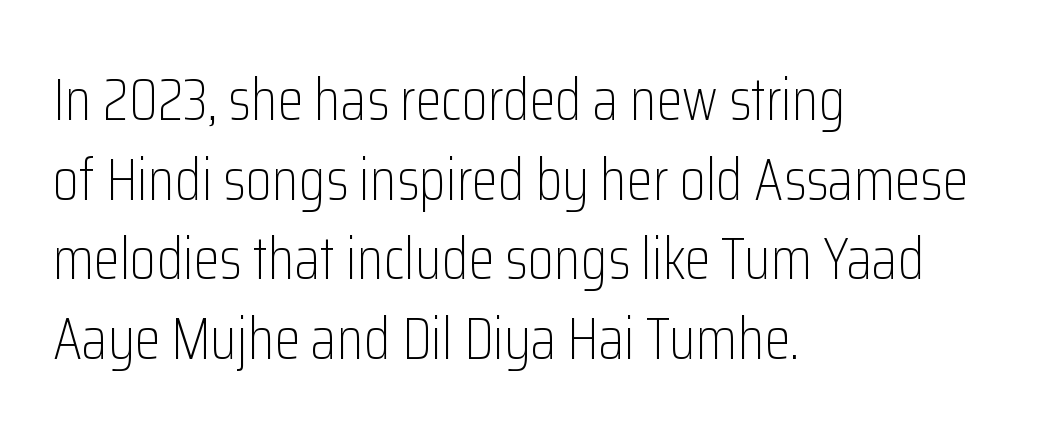
Is the type heavy? It reads as light-to-regular instead. Interline gaps are of average width in this sample. A bare baseline throughout the passage. A classic flush-left, rag-right setting is used for this passage.
